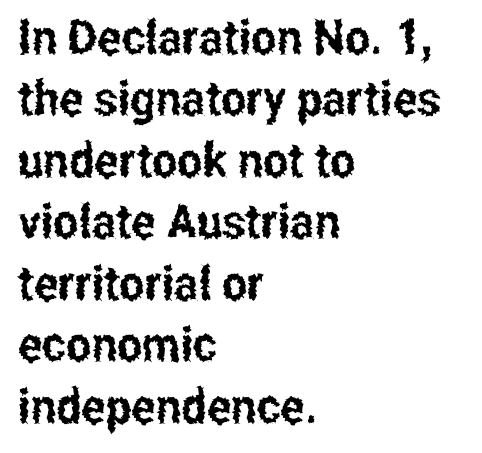
{"serif": "no", "italic": "no", "width": "condensed", "stroke_contrast": "low", "x_height": "medium", "monospaced": "no", "underline": "no", "align": "left", "line_spacing": "normal", "line_spacing_ratio": 1.28, "letter_spacing": "normal", "letter_spacing_em": 0.0, "glyph_px": 48}
